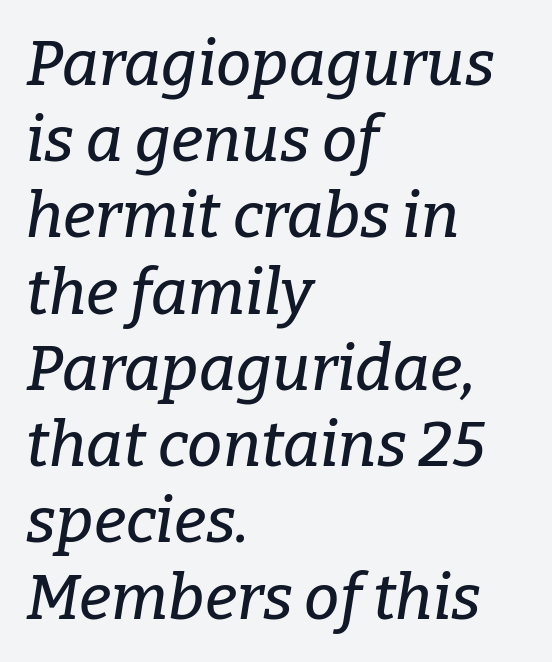
Q: Is the text italic (slanted)? A: Yes, it leans right by about 9 degrees.
Q: Is the typeface a serif or a sans-serif typeface? A: Serif.
Q: Is the text underlined? A: No.
Q: How is the paragraph aligned? A: Left-aligned.
Q: Is the spacing between letters normal or unusually wide? A: Normal.
Q: Width (condensed, normal, or wide)? A: Normal.
Q: Stroke contrast? A: Low.
Q: x-height? A: Medium.
Q: Monospaced? A: No.
